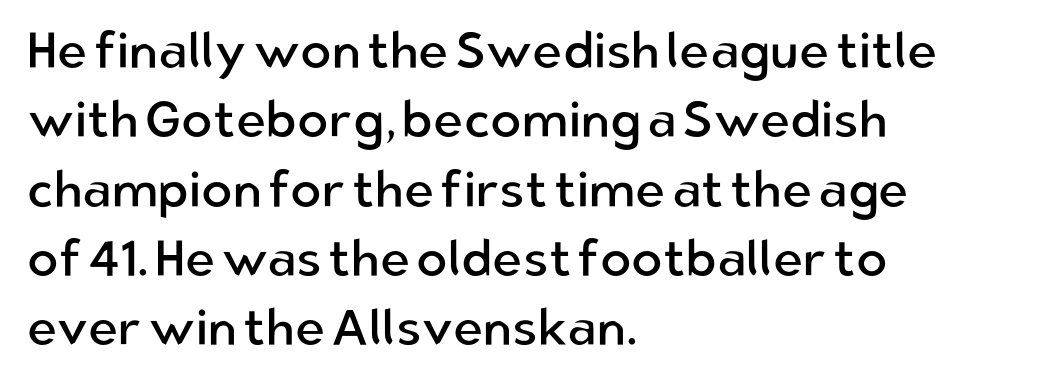
This is sans-serif lettering, the kind often seen on screens and signage. There is no visible air inserted between adjacent glyphs. Vertically, the passage feels balanced, rows spaced as you'd expect. Do the letters lean? They stand straight. Clear beneath every line of the passage.
